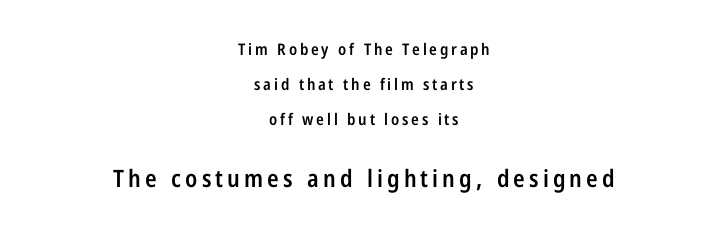
The image shows 24 px text type, upright; set centered, loose line spacing (2.18x), not underlined; the second (bottom) block is 1.5x larger.
